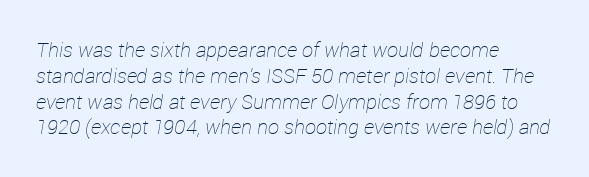
Q: Is the text bold? A: No.
Q: Is the text italic (slanted)? A: Yes, it leans right by about 12 degrees.
Q: Is the text underlined? A: No.
Q: How is the paragraph aligned? A: Left-aligned.
Q: Is the spacing between letters normal or unusually wide? A: Normal.
Q: Is the spacing between lines tight, normal or loose? A: Normal.
